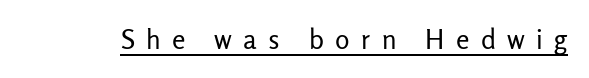
{"italic": "no", "bold": "no", "underline": "yes", "letter_spacing": "wide", "letter_spacing_em": 0.42, "glyph_px": 27}
